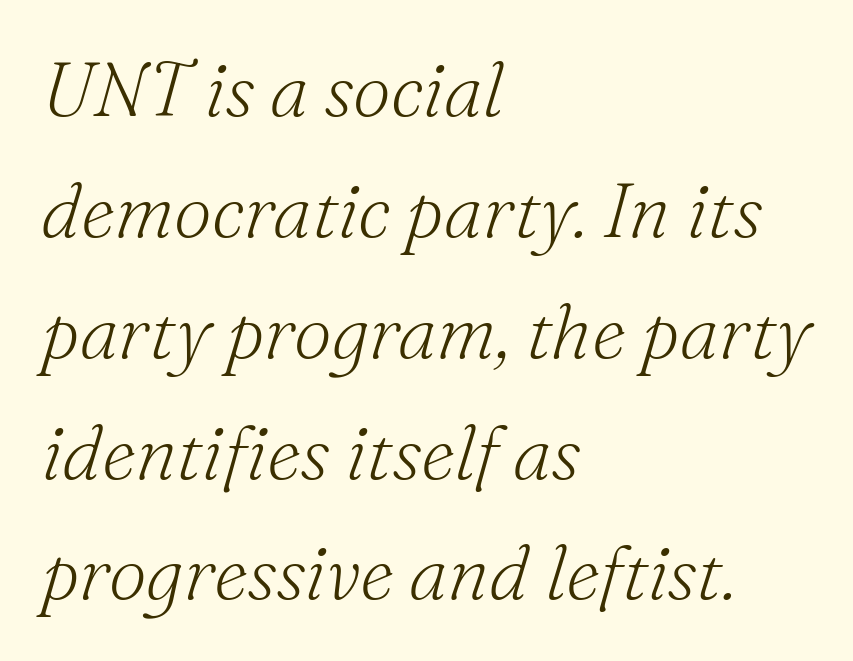
The image shows 76 px light serif type, italic (leaning right); set left-aligned, normal line spacing (1.59x), normal letter spacing, not underlined; medium stroke contrast and a small x-height.
